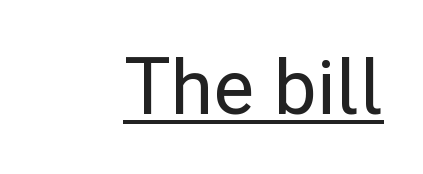
Q: Is the text bold? A: No.
Q: Is the text italic (slanted)? A: No, it is upright.
Q: Is the typeface a serif or a sans-serif typeface? A: Sans-serif.
Q: Is the text underlined? A: Yes.
Q: Is the spacing between letters normal or unusually wide? A: Normal.
Q: Width (condensed, normal, or wide)? A: Normal.
Q: Stroke contrast? A: Low.
Q: x-height? A: Medium.
Q: Monospaced? A: No.
